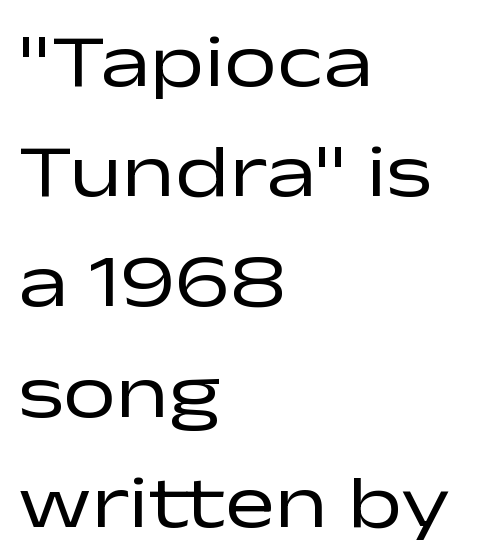
Q: Is the text bold? A: No.
Q: Is the text italic (slanted)? A: No, it is upright.
Q: Is the typeface a serif or a sans-serif typeface? A: Sans-serif.
Q: Is the text underlined? A: No.
Q: How is the paragraph aligned? A: Left-aligned.
Q: Is the spacing between letters normal or unusually wide? A: Normal.
Q: Is the spacing between lines tight, normal or loose? A: Normal.
Q: Width (condensed, normal, or wide)? A: Wide.
Q: Stroke contrast? A: Low.
Q: x-height? A: Medium.
Q: Monospaced? A: No.
